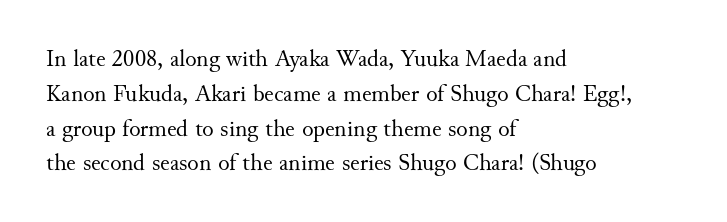
The image shows 24 px text type, upright; set left-aligned, normal line spacing (1.45x), normal letter spacing, not underlined.
